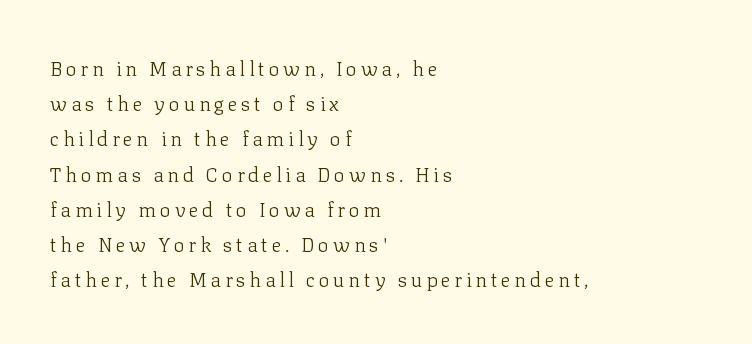
Clear beneath every line of the passage. Notice how the stems are strictly vertical — no italics here. Every row of glyphs begins at an identical x-position on the left. The cut favours lightness, reaching ordinary text weight at its darkest.
